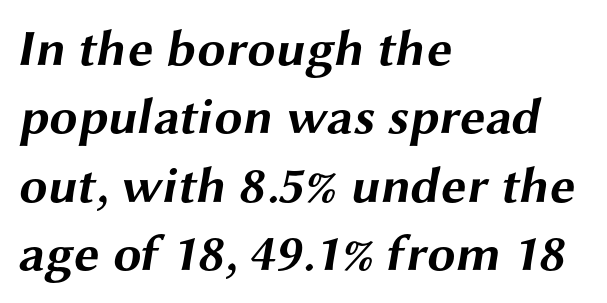
Q: Is the text bold? A: Yes.
Q: Is the typeface a serif or a sans-serif typeface? A: Sans-serif.
Q: Is the text underlined? A: No.
Q: How is the paragraph aligned? A: Left-aligned.
Q: Is the spacing between letters normal or unusually wide? A: Normal.
Q: Is the spacing between lines tight, normal or loose? A: Normal.
Q: Width (condensed, normal, or wide)? A: Wide.
Q: Stroke contrast? A: Medium.
Q: x-height? A: Medium.
Q: Monospaced? A: No.
